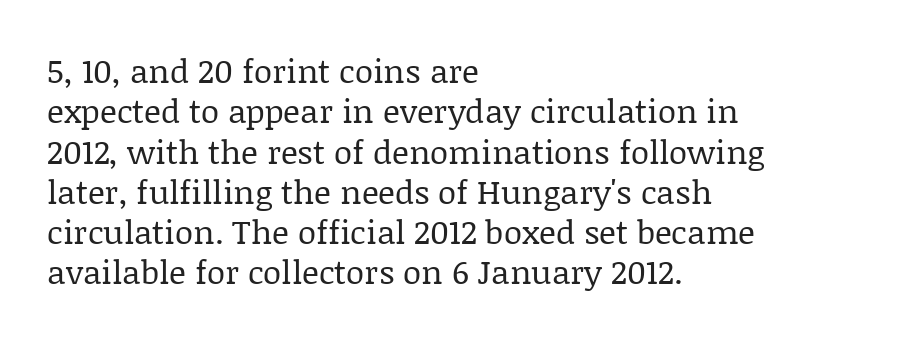
Q: Is the text bold? A: No.
Q: Is the text italic (slanted)? A: No, it is upright.
Q: Is the typeface a serif or a sans-serif typeface? A: Serif.
Q: Is the text underlined? A: No.
Q: How is the paragraph aligned? A: Left-aligned.
Q: Is the spacing between letters normal or unusually wide? A: Normal.
Q: Width (condensed, normal, or wide)? A: Normal.
Q: Stroke contrast? A: Low.
Q: x-height? A: Large.
Q: Monospaced? A: No.
